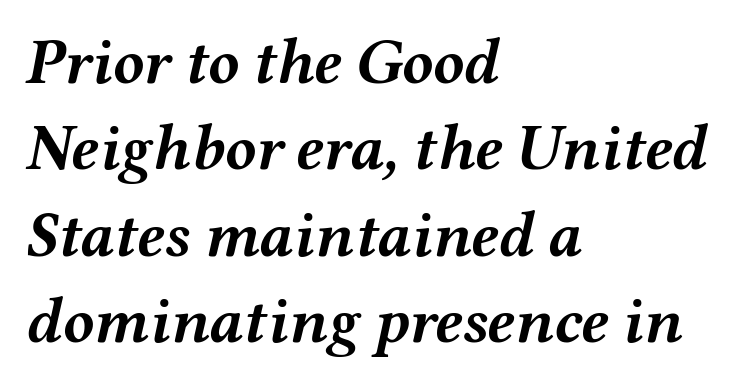
{"italic": "yes", "lean": "right", "slant_degrees": 12, "bold": "yes", "weight": "semibold", "width": "wide", "stroke_contrast": "medium", "x_height": "medium", "monospaced": "no", "underline": "no", "align": "left", "line_spacing": "normal", "line_spacing_ratio": 1.35, "letter_spacing": "normal", "letter_spacing_em": 0.0, "glyph_px": 64}
